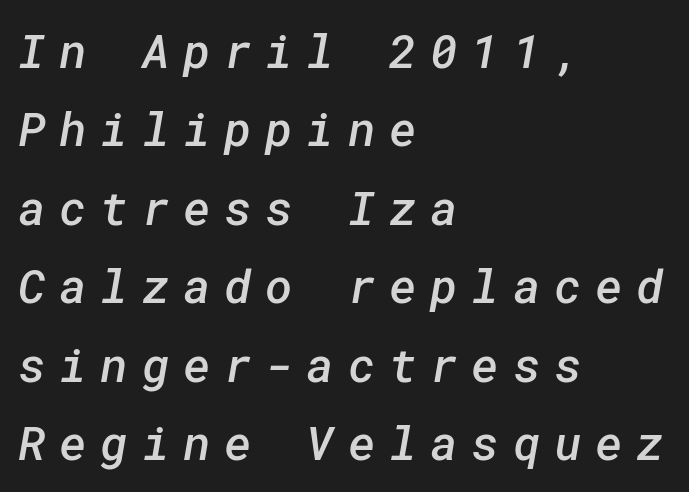
What weight is shown? A semibold, between regular and bold. Type style note: lacks serifs. Where is the straight margin? On the left. The words here are not underlined. Interline gaps are of average width in this sample. Each word looks stretched out because of the extra space between its letters.
